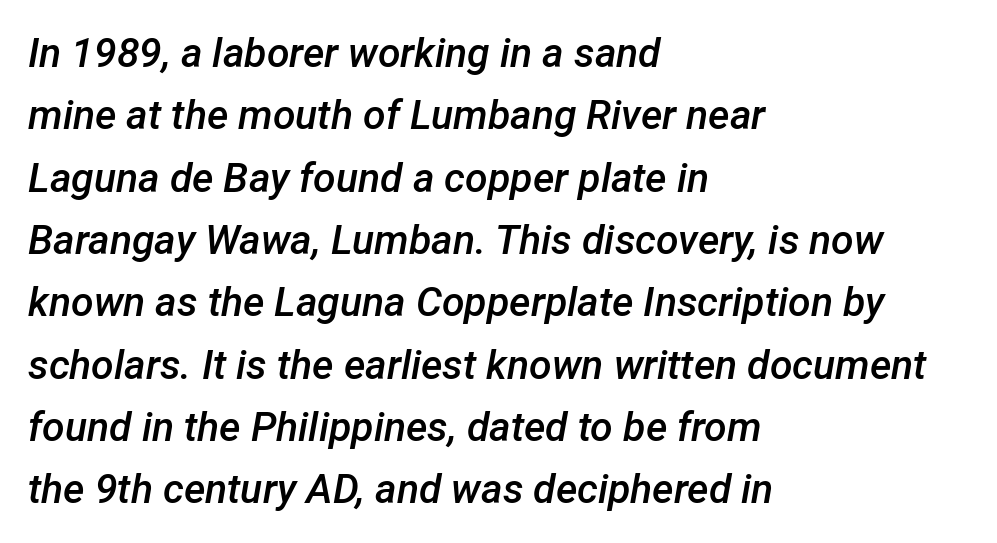
Q: Is the text bold? A: Semi-bold.
Q: Is the text italic (slanted)? A: Yes, it leans right by about 12 degrees.
Q: Is the text underlined? A: No.
Q: How is the paragraph aligned? A: Left-aligned.
Q: Is the spacing between letters normal or unusually wide? A: Normal.
Q: Is the spacing between lines tight, normal or loose? A: Normal.
Q: Width (condensed, normal, or wide)? A: Normal.
Q: Stroke contrast? A: Low.
Q: x-height? A: Medium.
Q: Monospaced? A: No.
